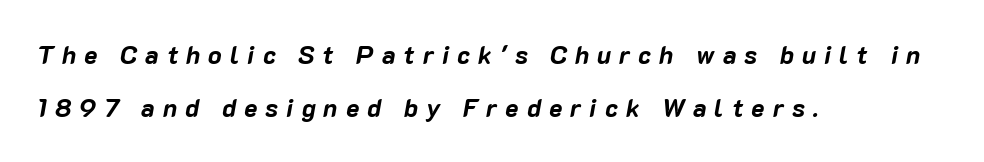
The image shows 25 px bold type, italic (leaning right); set left-aligned, loose line spacing (2.13x), unusually wide letter spacing (+0.32 em), not underlined.
